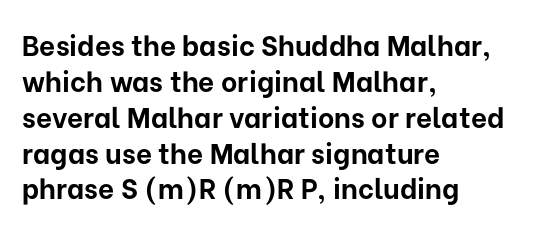
A student would call this left alignment; a typographer would say flush left, rag right. Caption: bold face, heavy strokes. Nope, not italic — everything's standing straight. Compared with typical paragraphs, the rows here are spaced about the same. Type style note: lacks serifs. Bare-footed words on every line.
